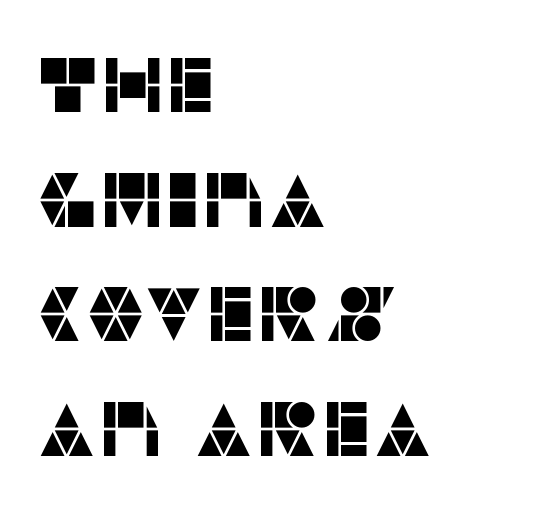
The image shows 77 px sans-serif type, upright; set left-aligned, normal line spacing (1.49x), normal letter spacing, not underlined; low stroke contrast and a large x-height.
